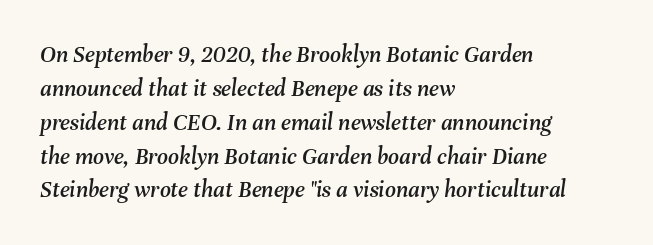
{"italic": "yes", "lean": "right", "slant_degrees": 8, "underline": "no", "align": "left", "line_spacing": "normal", "line_spacing_ratio": 1.41, "letter_spacing": "normal", "letter_spacing_em": 0.0, "glyph_px": 24}
